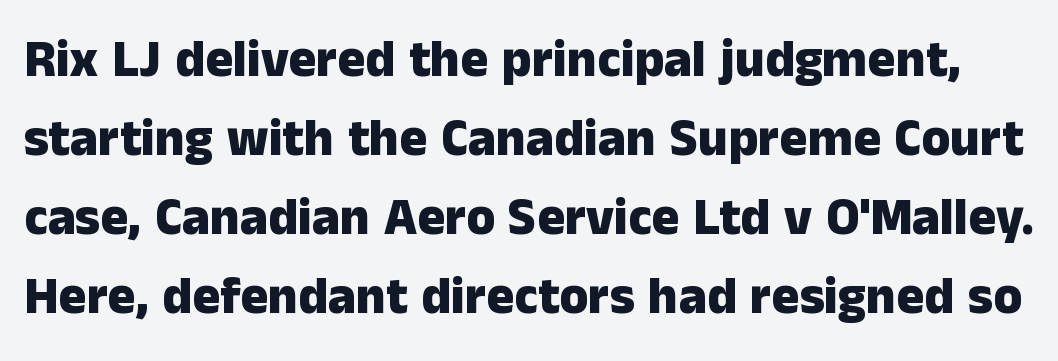
The image shows 52 px heavy sans-serif type, upright; set normal line spacing (1.52x), normal letter spacing, not underlined; low stroke contrast and a medium x-height.
